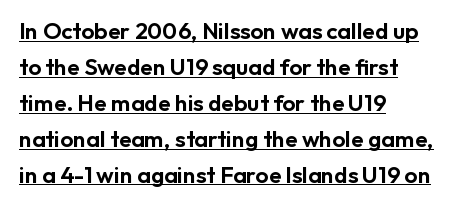
Quick note: not italic, upright. Like a heading marked for emphasis, these lines bear an underscore. Nothing unusual about the tracking: characters are spaced as the font intends. Notice how descenders clear the ascenders below comfortably — that's standard leading.
